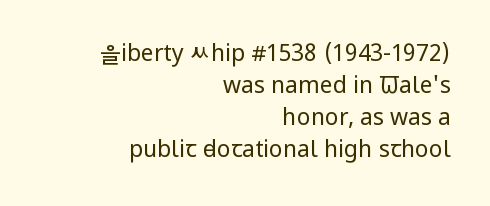
The image shows 23 px text type, upright; set right-aligned, normal line spacing (1.39x), normal letter spacing, not underlined.
